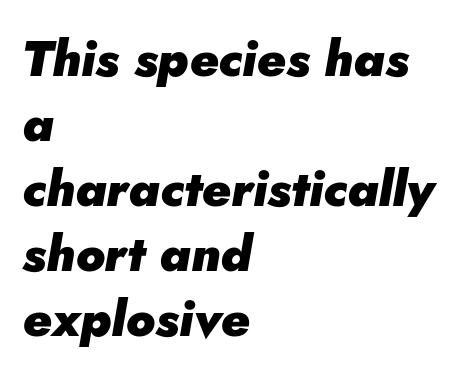
{"italic": "yes", "lean": "right", "slant_degrees": 10, "bold": "yes", "weight": "heavy", "width": "normal", "stroke_contrast": "low", "x_height": "small", "monospaced": "no", "underline": "no", "align": "left", "line_spacing": "normal", "line_spacing_ratio": 1.3, "letter_spacing": "normal", "letter_spacing_em": 0.0, "glyph_px": 50}
